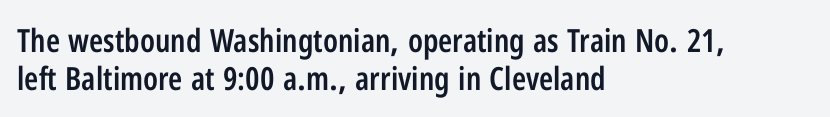
{"serif": "no", "italic": "no", "bold": "semi", "weight": "semibold", "width": "condensed", "stroke_contrast": "low", "x_height": "medium", "monospaced": "no", "underline": "no", "align": "left", "line_spacing_ratio": 1.18, "letter_spacing": "normal", "letter_spacing_em": 0.0, "glyph_px": 32}
